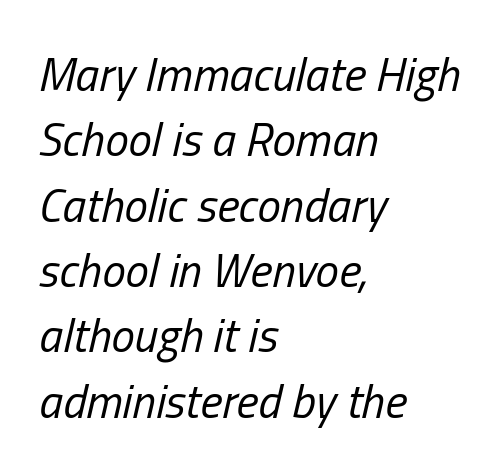
{"italic": "yes", "lean": "right", "slant_degrees": 13, "bold": "no", "weight": "regular", "width": "condensed", "stroke_contrast": "low", "x_height": "medium", "monospaced": "no", "underline": "no", "align": "left", "line_spacing": "normal", "line_spacing_ratio": 1.39, "letter_spacing": "normal", "letter_spacing_em": 0.0, "glyph_px": 47}
